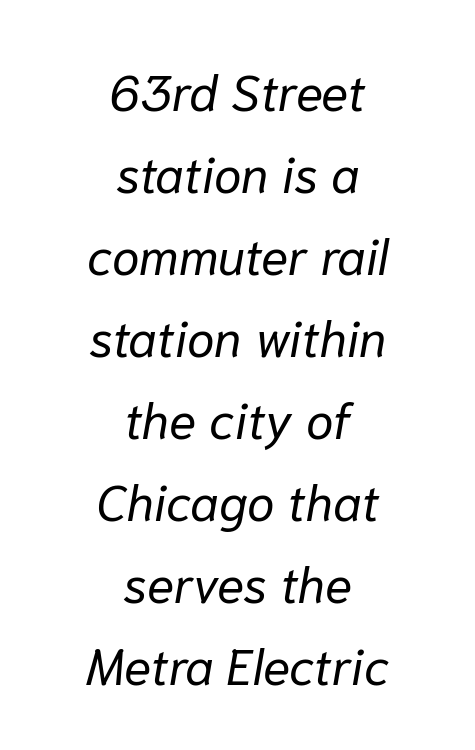
Q: Is the text bold? A: No.
Q: Is the text italic (slanted)? A: Yes, it leans right by about 10 degrees.
Q: Is the text underlined? A: No.
Q: How is the paragraph aligned? A: Centered.
Q: Is the spacing between letters normal or unusually wide? A: Normal.
Q: Is the spacing between lines tight, normal or loose? A: Normal.
Q: Width (condensed, normal, or wide)? A: Normal.
Q: Stroke contrast? A: Low.
Q: x-height? A: Medium.
Q: Monospaced? A: No.
